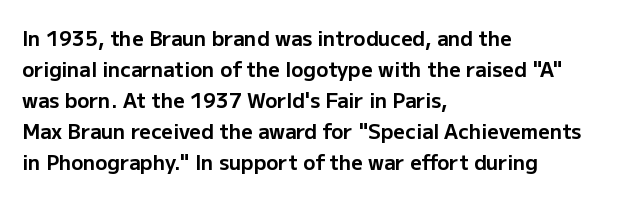
Q: Is the text bold? A: Yes.
Q: Is the text italic (slanted)? A: No, it is upright.
Q: Is the text underlined? A: No.
Q: How is the paragraph aligned? A: Left-aligned.
Q: Is the spacing between letters normal or unusually wide? A: Normal.
Q: Is the spacing between lines tight, normal or loose? A: Normal.
